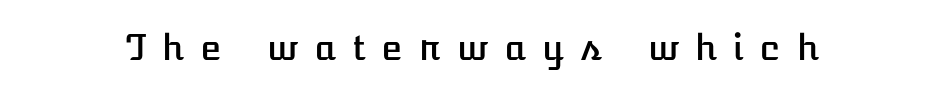
{"italic": "no", "width": "normal", "stroke_contrast": "low", "x_height": "medium", "underline": "no", "letter_spacing": "wide", "letter_spacing_em": 0.42, "glyph_px": 35}
